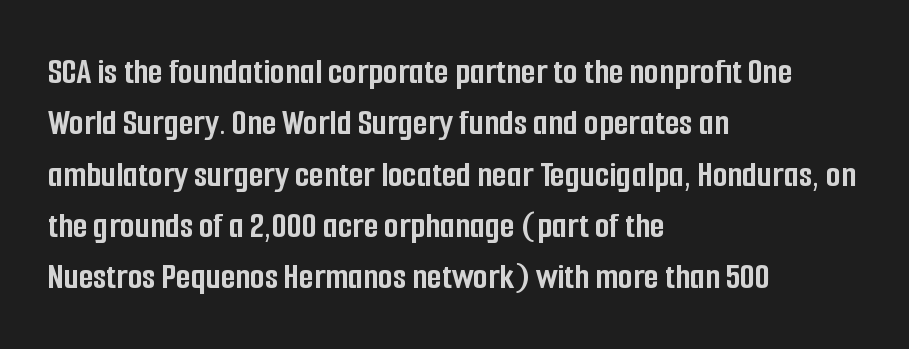
The image shows 38 px semibold, condensed sans-serif type, upright; set left-aligned, normal line spacing (1.35x), normal letter spacing, not underlined; low stroke contrast and a medium x-height.
